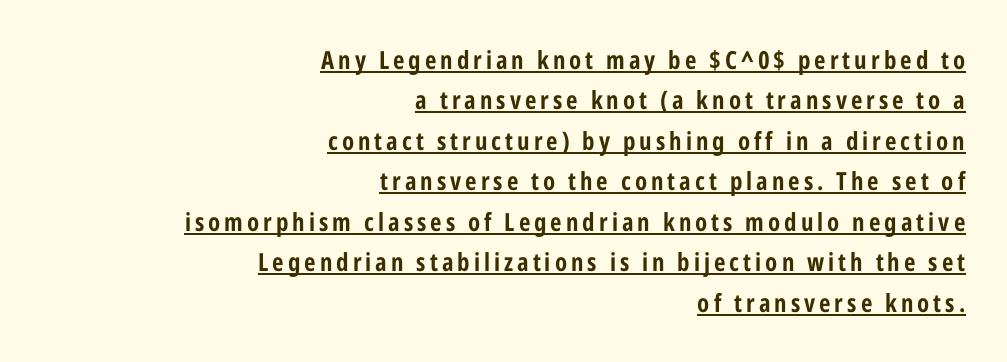
{"italic": "no", "bold": "yes", "underline": "yes", "align": "right", "line_spacing": "normal", "line_spacing_ratio": 1.62, "glyph_px": 25}
